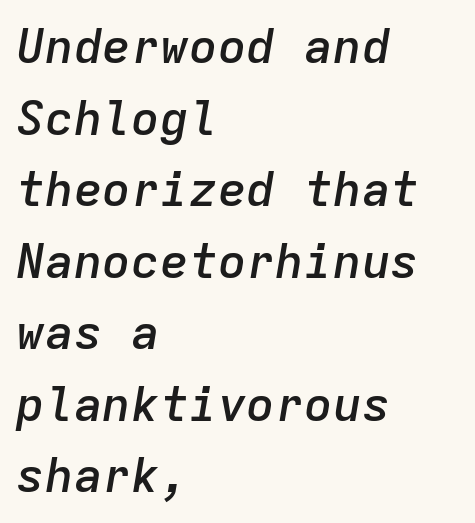
Q: Is the text bold? A: Semi-bold.
Q: Is the text italic (slanted)? A: Yes, it leans right by about 9 degrees.
Q: Is the text underlined? A: No.
Q: How is the paragraph aligned? A: Left-aligned.
Q: Is the spacing between letters normal or unusually wide? A: Normal.
Q: Is the spacing between lines tight, normal or loose? A: Normal.
Q: Width (condensed, normal, or wide)? A: Normal.
Q: Stroke contrast? A: Low.
Q: x-height? A: Medium.
Q: Monospaced? A: Yes.
